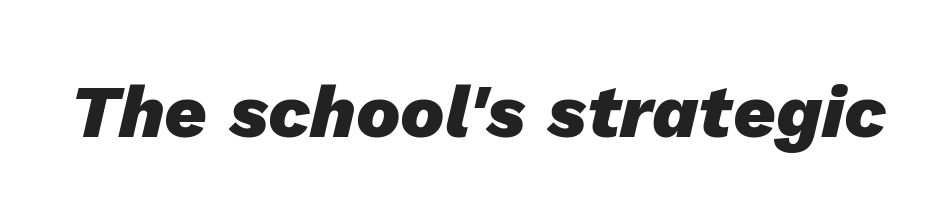
{"italic": "yes", "lean": "right", "slant_degrees": 13, "bold": "yes", "weight": "heavy", "width": "normal", "stroke_contrast": "low", "x_height": "medium", "monospaced": "no", "underline": "no", "letter_spacing": "normal", "letter_spacing_em": 0.0, "glyph_px": 74}
